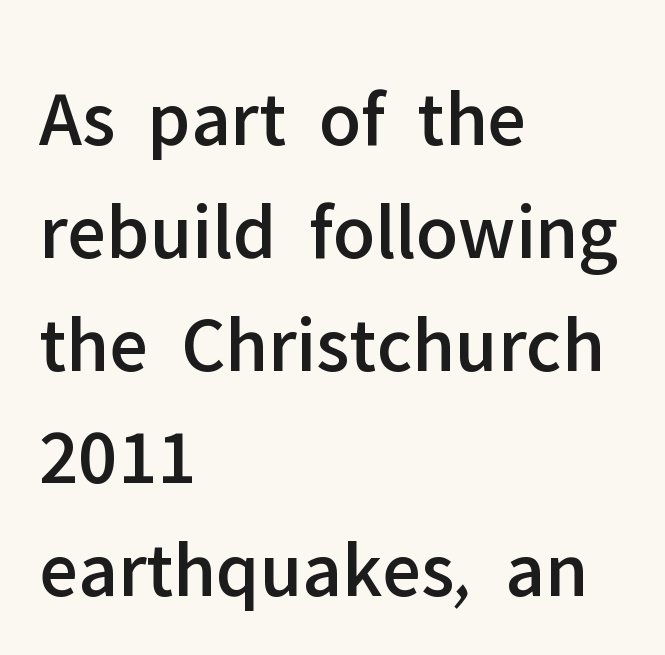
Q: Is the text italic (slanted)? A: No, it is upright.
Q: Is the typeface a serif or a sans-serif typeface? A: Sans-serif.
Q: Is the text underlined? A: No.
Q: How is the paragraph aligned? A: Left-aligned.
Q: Is the spacing between letters normal or unusually wide? A: Normal.
Q: Is the spacing between lines tight, normal or loose? A: Normal.
Q: Width (condensed, normal, or wide)? A: Normal.
Q: Stroke contrast? A: Low.
Q: x-height? A: Medium.
Q: Monospaced? A: No.
